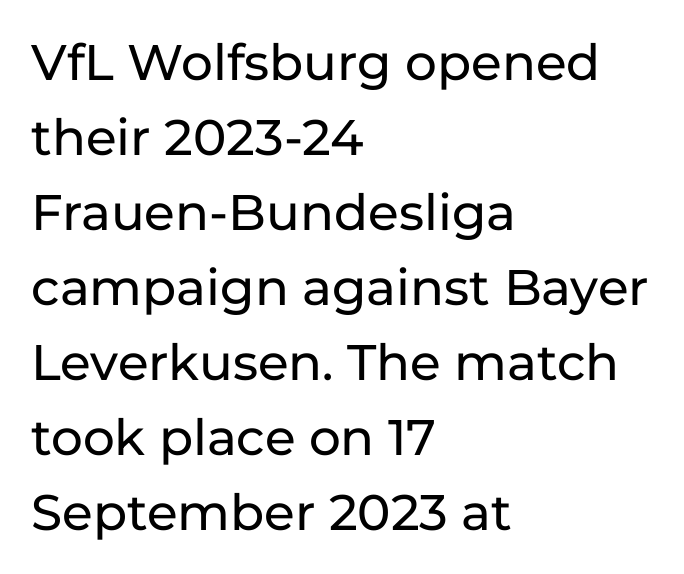
The image shows 50 px sans-serif type, upright; set left-aligned, normal line spacing (1.5x), normal letter spacing, not underlined; low stroke contrast and a medium x-height.
